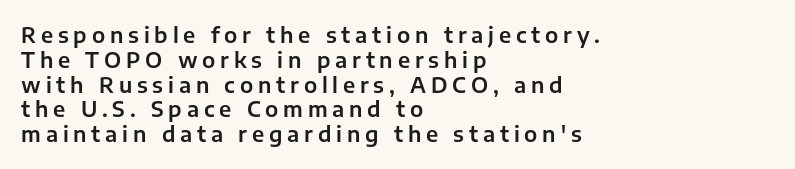
Q: Is the text italic (slanted)? A: No, it is upright.
Q: Is the text underlined? A: No.
Q: How is the paragraph aligned? A: Left-aligned.
Q: Is the spacing between letters normal or unusually wide? A: Unusually wide.
